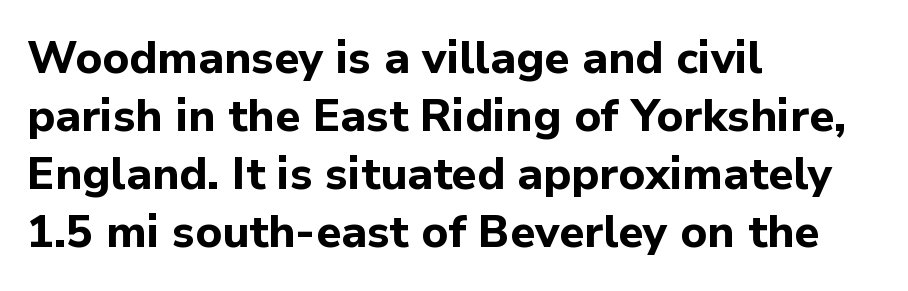
The image shows 45 px bold sans-serif type, upright; set left-aligned, normal line spacing (1.29x), normal letter spacing, not underlined; low stroke contrast and a medium x-height.
